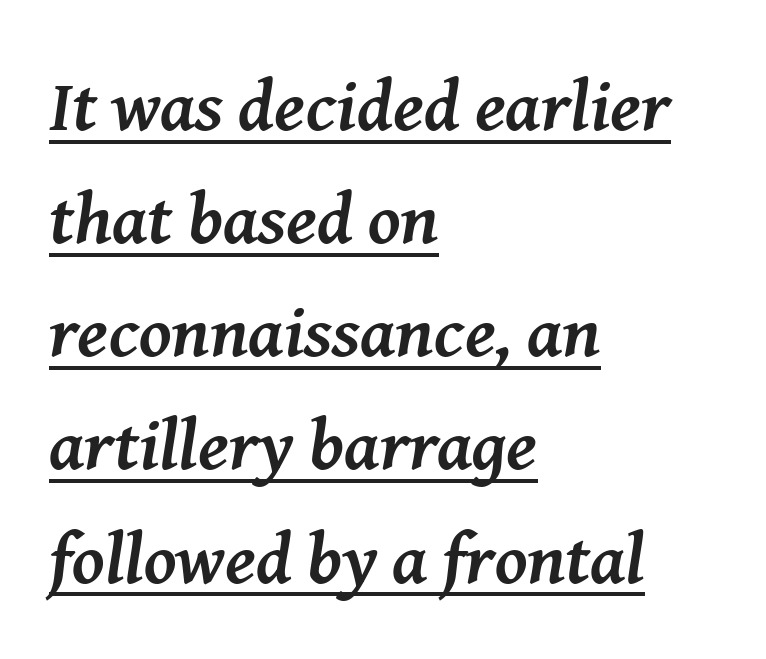
The image shows 73 px semibold serif type, italic (leaning right); set left-aligned, normal line spacing (1.55x), normal letter spacing, underlined; medium stroke contrast and a medium x-height.
